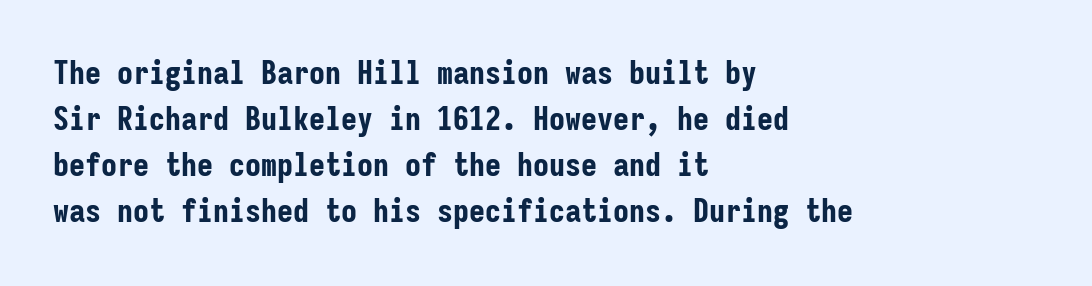
Q: Is the text bold? A: Yes.
Q: Is the text italic (slanted)? A: No, it is upright.
Q: Is the typeface a serif or a sans-serif typeface? A: Sans-serif.
Q: Is the text underlined? A: No.
Q: How is the paragraph aligned? A: Left-aligned.
Q: Is the spacing between letters normal or unusually wide? A: Normal.
Q: Is the spacing between lines tight, normal or loose? A: Normal.
Q: Width (condensed, normal, or wide)? A: Condensed.
Q: Stroke contrast? A: Low.
Q: x-height? A: Medium.
Q: Monospaced? A: Yes.
